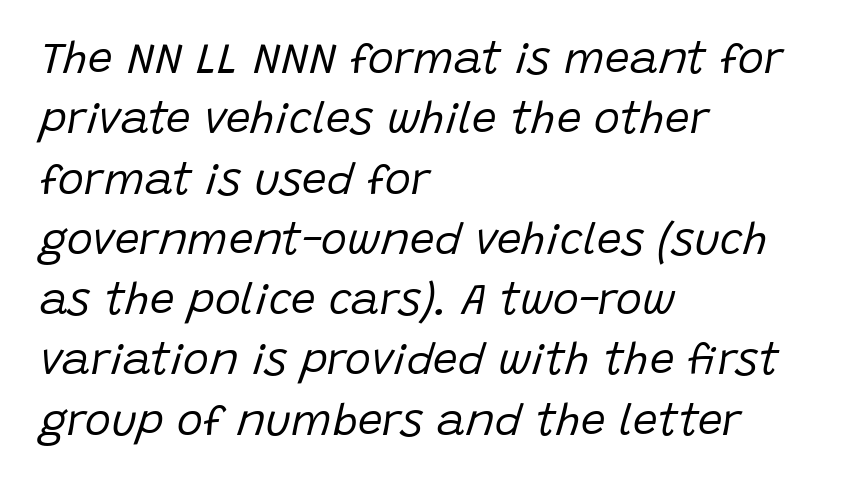
Q: Is the text bold? A: No.
Q: Is the text italic (slanted)? A: Yes, it leans right by about 15 degrees.
Q: Is the text underlined? A: No.
Q: How is the paragraph aligned? A: Left-aligned.
Q: Is the spacing between letters normal or unusually wide? A: Normal.
Q: Is the spacing between lines tight, normal or loose? A: Normal.
Q: Width (condensed, normal, or wide)? A: Normal.
Q: Stroke contrast? A: Low.
Q: x-height? A: Large.
Q: Monospaced? A: No.
